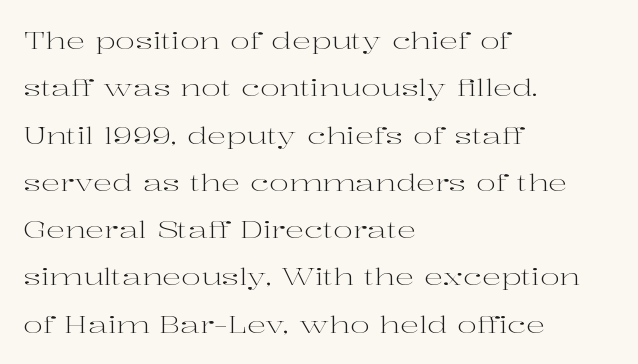
The image shows 24 px text type, upright; set left-aligned, loose line spacing (1.97x), normal letter spacing, not underlined.
